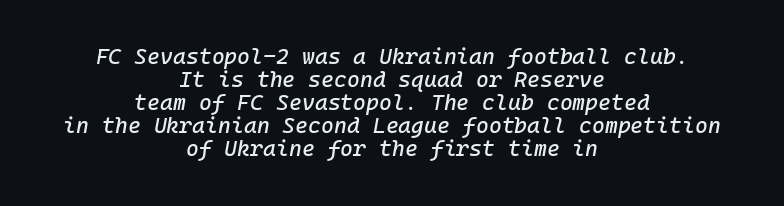
Q: Is the text italic (slanted)? A: Yes, it leans right by about 10 degrees.
Q: Is the text underlined? A: No.
Q: How is the paragraph aligned? A: Centered.
Q: Is the spacing between letters normal or unusually wide? A: Normal.
Q: Is the spacing between lines tight, normal or loose? A: Tight.
